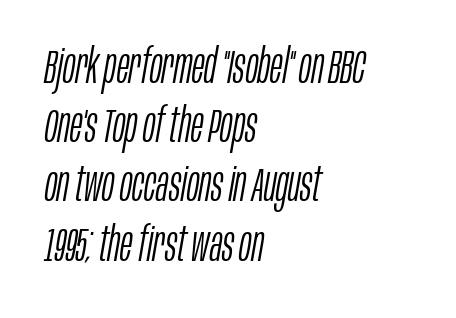
Q: Is the text bold? A: No.
Q: Is the text italic (slanted)? A: Yes, it leans right by about 10 degrees.
Q: Is the text underlined? A: No.
Q: How is the paragraph aligned? A: Left-aligned.
Q: Is the spacing between letters normal or unusually wide? A: Normal.
Q: Is the spacing between lines tight, normal or loose? A: Normal.
Q: Width (condensed, normal, or wide)? A: Condensed.
Q: Stroke contrast? A: Low.
Q: x-height? A: Large.
Q: Monospaced? A: No.
